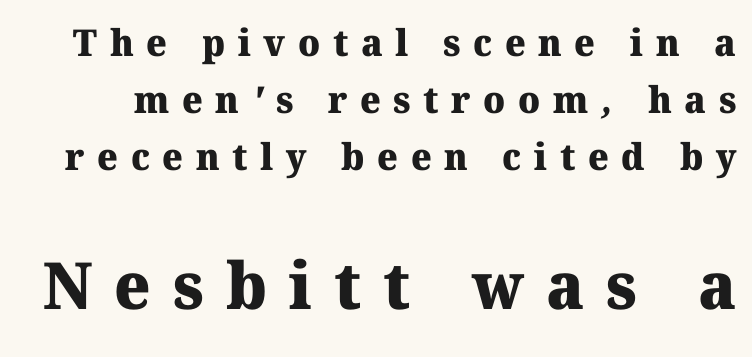
Q: Is the text bold? A: Yes.
Q: Is the typeface a serif or a sans-serif typeface? A: Serif.
Q: Is the text underlined? A: No.
Q: Is the spacing between letters normal or unusually wide? A: Unusually wide.
Q: Is the spacing between lines tight, normal or loose? A: Normal.
Q: Which block of text is set in a larger size, the first (top) or the second (bottom)? A: The second (bottom) one.
Q: Width (condensed, normal, or wide)? A: Normal.
Q: Stroke contrast? A: Medium.
Q: x-height? A: Medium.
Q: Monospaced? A: No.
